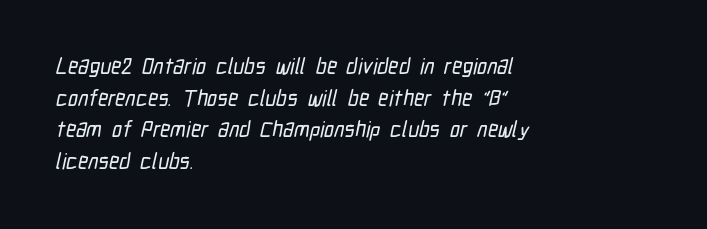
{"underline": "no", "align": "left", "line_spacing": "normal", "line_spacing_ratio": 1.44, "letter_spacing": "normal", "letter_spacing_em": 0.0, "glyph_px": 22}
